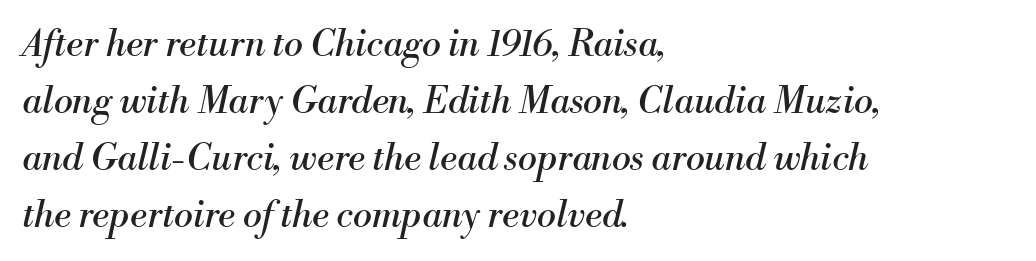
The image shows 36 px regular-weight serif type, italic (leaning right); set left-aligned, normal line spacing (1.58x), normal letter spacing, not underlined; medium stroke contrast and a small x-height.
